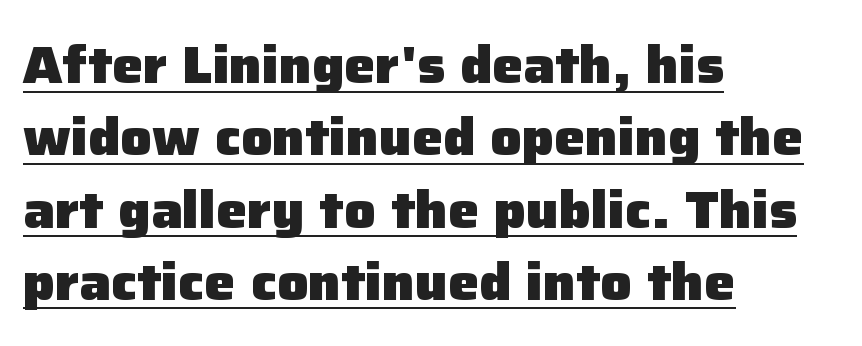
Q: Is the text bold? A: Yes.
Q: Is the text italic (slanted)? A: No, it is upright.
Q: Is the typeface a serif or a sans-serif typeface? A: Sans-serif.
Q: Is the text underlined? A: Yes.
Q: How is the paragraph aligned? A: Left-aligned.
Q: Is the spacing between letters normal or unusually wide? A: Normal.
Q: Is the spacing between lines tight, normal or loose? A: Normal.
Q: Width (condensed, normal, or wide)? A: Normal.
Q: Stroke contrast? A: Low.
Q: x-height? A: Medium.
Q: Monospaced? A: No.
